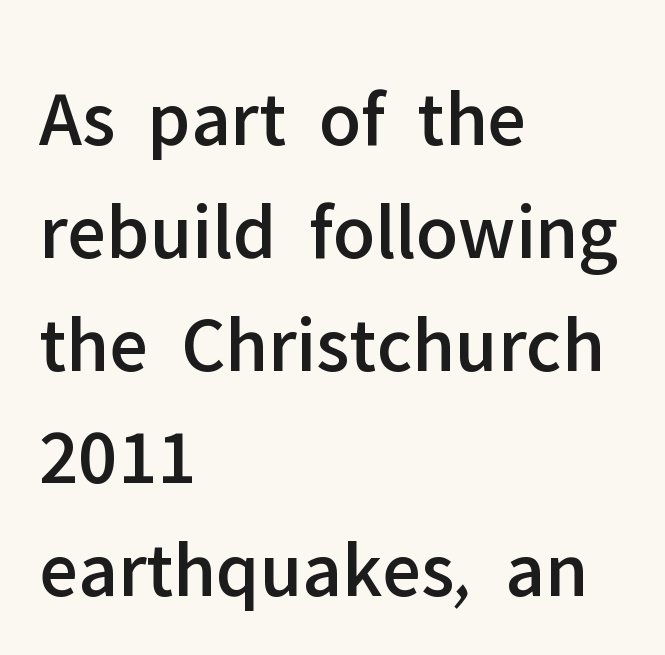
The lines are quadded left. Students, observe: this is what conventionally led text looks like. The letters stand upright; this is a roman face. Varying glyph widths throughout — classic text-font behaviour.
